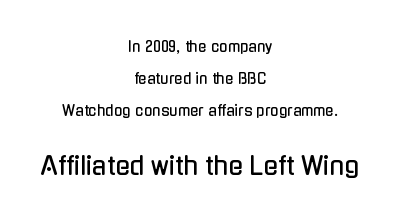
The image shows 24 px text type, upright; set centered, loose line spacing (2.29x), normal letter spacing, not underlined; the second (bottom) block is 1.71x larger.
